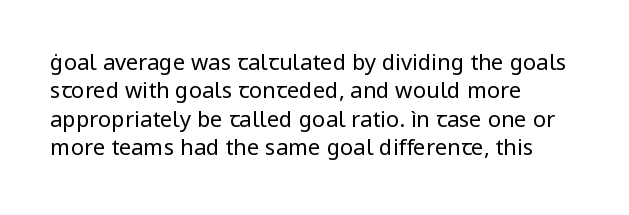
Q: Is the text bold? A: No.
Q: Is the text italic (slanted)? A: No, it is upright.
Q: Is the text underlined? A: No.
Q: How is the paragraph aligned? A: Left-aligned.
Q: Is the spacing between letters normal or unusually wide? A: Normal.
Q: Is the spacing between lines tight, normal or loose? A: Normal.
